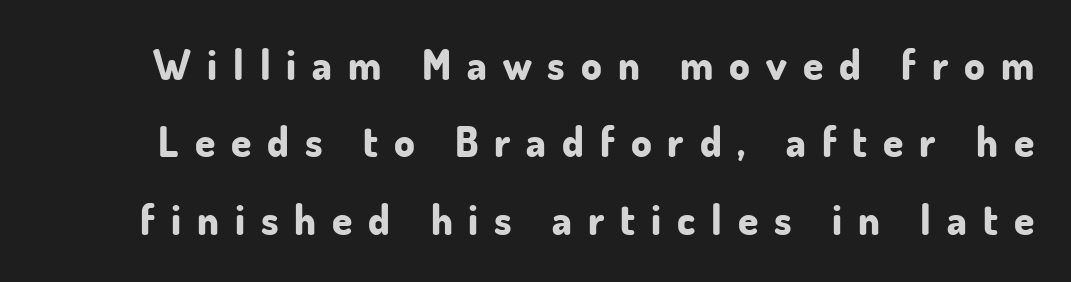
Q: Is the text bold? A: Yes.
Q: Is the text italic (slanted)? A: No, it is upright.
Q: Is the typeface a serif or a sans-serif typeface? A: Sans-serif.
Q: Is the text underlined? A: No.
Q: Is the spacing between letters normal or unusually wide? A: Unusually wide.
Q: Width (condensed, normal, or wide)? A: Normal.
Q: Stroke contrast? A: Low.
Q: x-height? A: Small.
Q: Monospaced? A: No.
